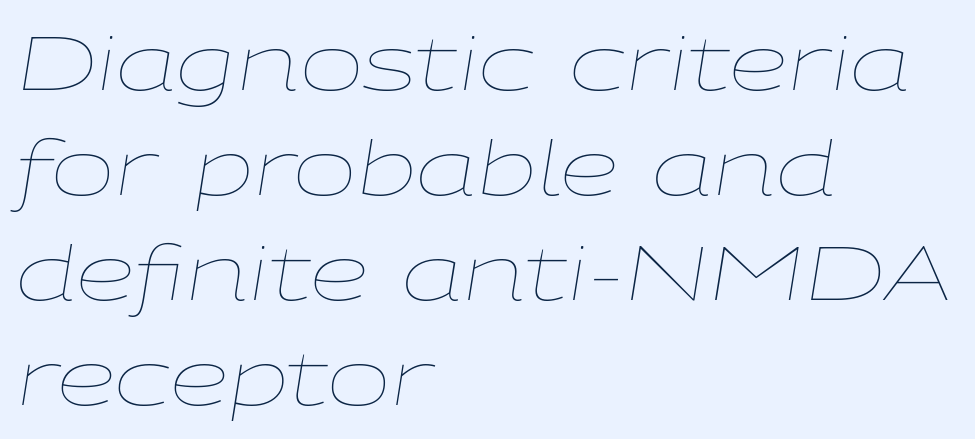
The image shows 76 px thin, wide type, italic (leaning right); set left-aligned, normal line spacing (1.38x), normal letter spacing, not underlined; low stroke contrast and a medium x-height.
